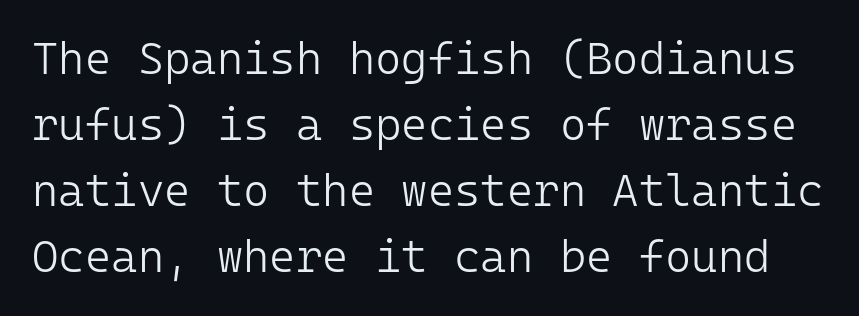
Regarding serifs, this sample does without them. The string is rendered with underlining switched off. Default kerning and tracking; the words read as compact shapes. Here the designer chose a console-style face with uniform glyph widths. What's the leading like? Ordinary, nothing unusual. Think standard paragraph weight, or any step lighter than that.
